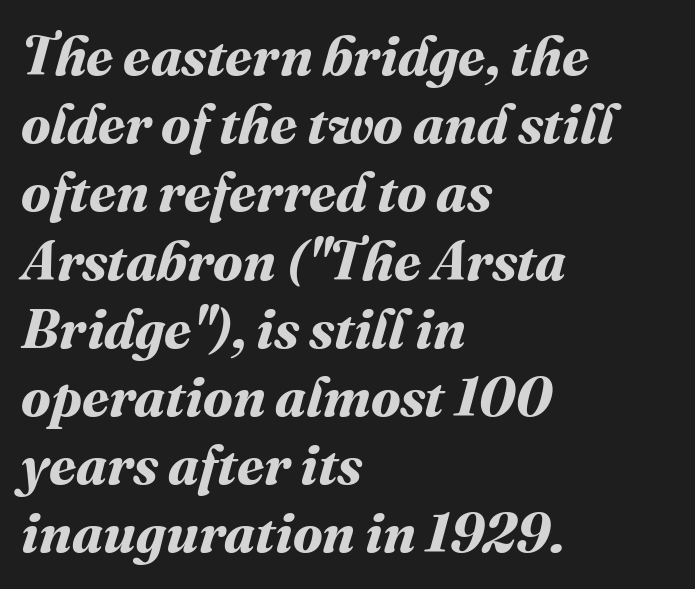
{"bold": "yes", "weight": "bold", "width": "normal", "stroke_contrast": "medium", "x_height": "medium", "monospaced": "no", "underline": "no", "align": "left", "line_spacing_ratio": 1.24, "letter_spacing": "normal", "letter_spacing_em": 0.0, "glyph_px": 55}
